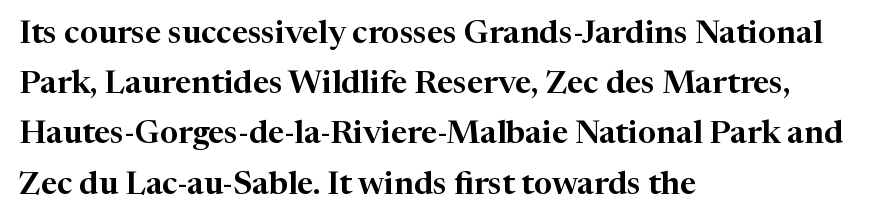
The image shows 32 px serif type, upright; set left-aligned, normal line spacing (1.57x), normal letter spacing, not underlined; high stroke contrast and a medium x-height.
